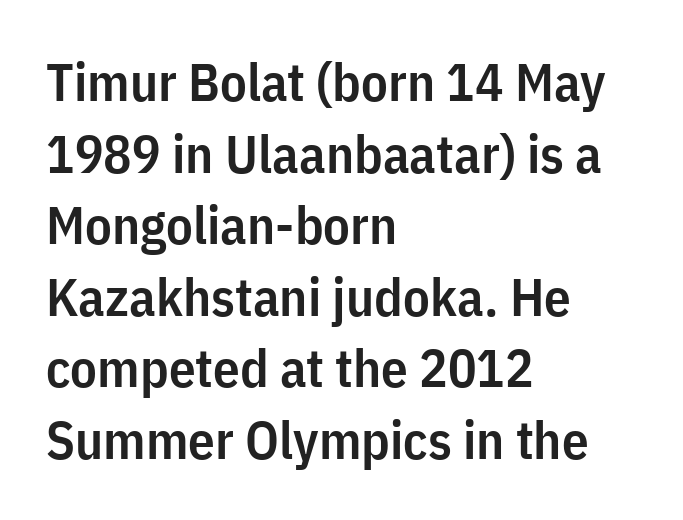
The strip under each line holds only bare page. Students, note that the glyphs here touch the page at normal intervals. Typesetter's note: demi weight, one step under bold. The rendering uses a moderate line-height, typical for paragraphs. Tall strokes in this sample are plumb rather than angled. Observe the absence of serifs on each vertical stroke in this sample.
